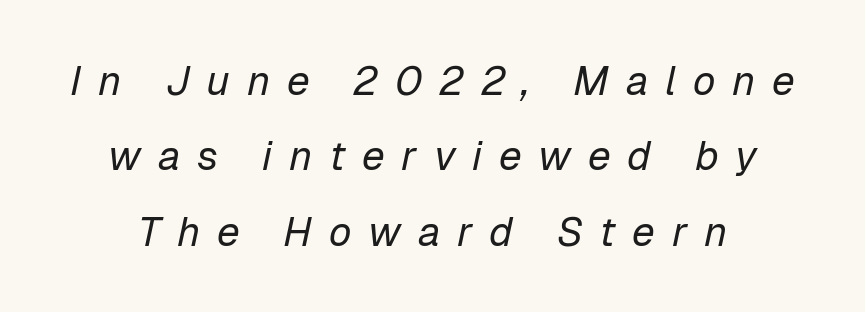
The image shows 41 px regular-weight type, italic (leaning right); set line spacing 1.84x, unusually wide letter spacing (+0.41 em), not underlined; low stroke contrast and a medium x-height.
